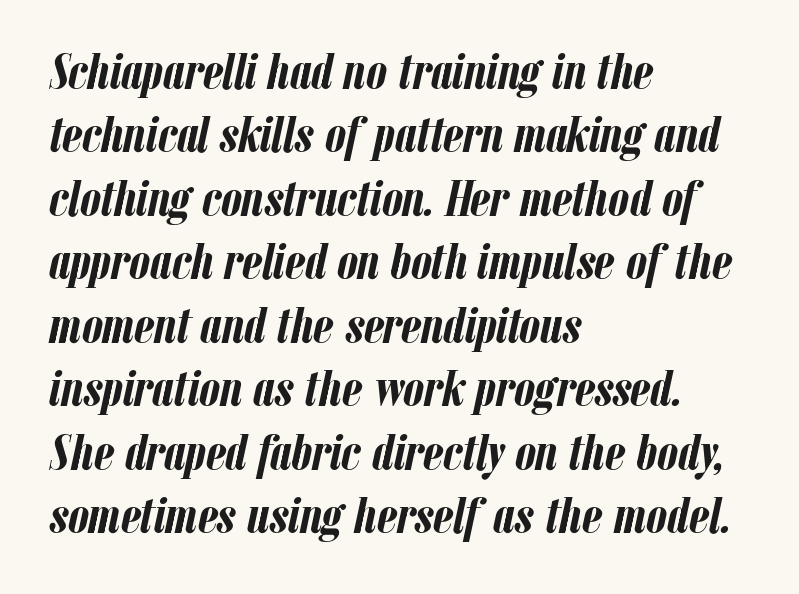
Italic: yes, the glyphs are oblique. You could call the tracking neutral — neither tight nor loose. Nobody drew a line under any word here. You could not count columns in this text — the font is proportionally spaced. Strokes here are thick enough to call this a true bold. The ragged edge is on the right, which tells us the setting is flush left.
